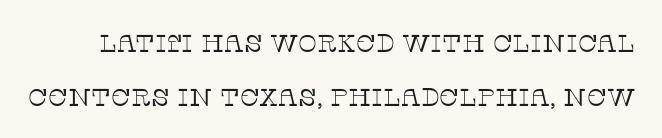
Posture: straight, roman, zero tilt. The passage shown has conventional tracking throughout. Whoever set this chose breathing room over compactness in the vertical rhythm. The words here are not underlined. Unbolded letterforms with no extra heft.
